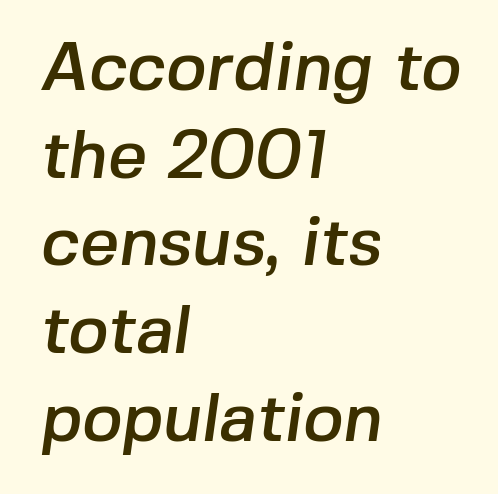
The image shows 68 px sans-serif type; set left-aligned, normal line spacing (1.29x), normal letter spacing, not underlined; low stroke contrast and a medium x-height.
